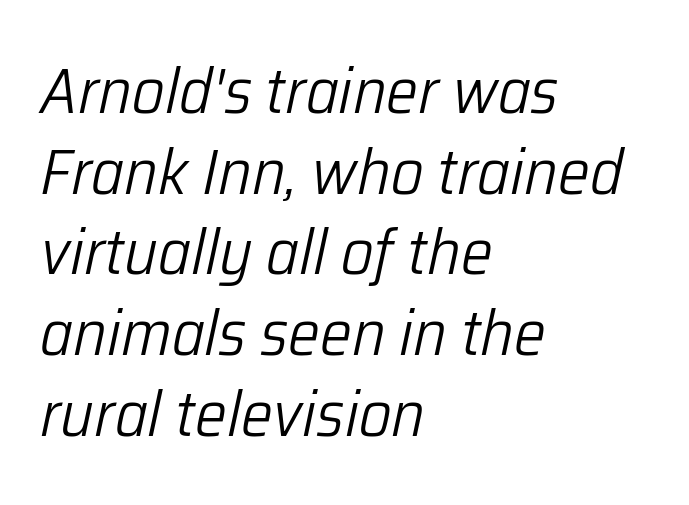
{"italic": "yes", "lean": "right", "slant_degrees": 12, "bold": "no", "weight": "light", "width": "normal", "stroke_contrast": "low", "x_height": "medium", "monospaced": "no", "underline": "no", "align": "left", "line_spacing": "normal", "line_spacing_ratio": 1.26, "letter_spacing": "normal", "letter_spacing_em": 0.0, "glyph_px": 64}
